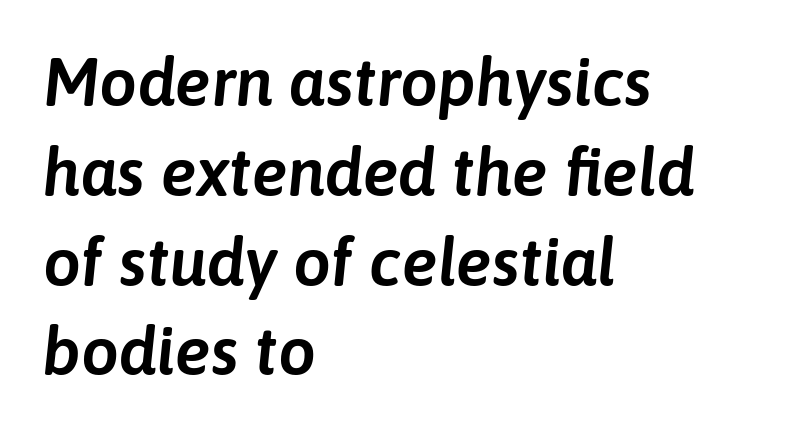
The image shows 67 px text type, italic (leaning right); set left-aligned, normal line spacing (1.34x), normal letter spacing, not underlined; low stroke contrast and a medium x-height.
